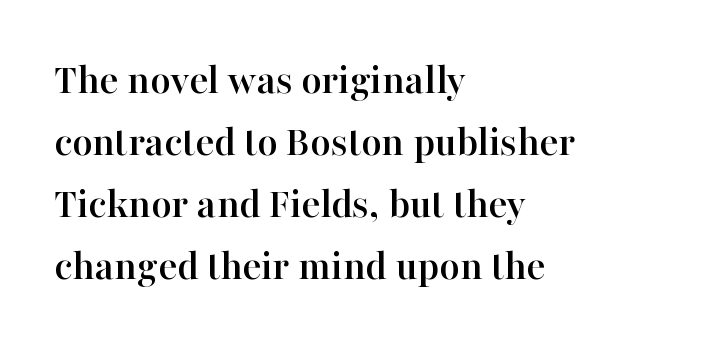
This block has exactly the height ordinary leading produces. Serifs: yes, visible at the terminals of the letterforms. Do the characters align in a grid? No, the font is proportional. When letters stand straight like this, we call the style roman or upright. The glyphs are unaccompanied by any horizontal stroke below them. Does the copy run flush right? No — it runs flush left.
